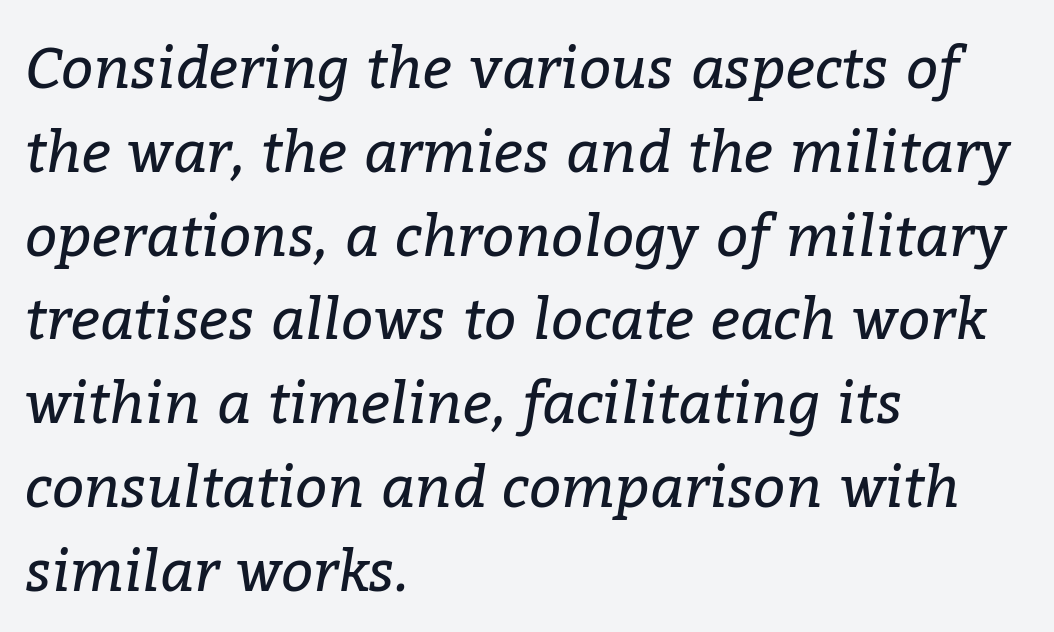
Think of a printed novel: that variable character pitch is what you see here. Alignment: flush left. Here the glyphs are tracked normally, forming tight word shapes. Stems and bowls with no extra thickness — not bold. I'd call this a serif setting — the letters wear small feet. Words float on clear page, feet unadorned.
